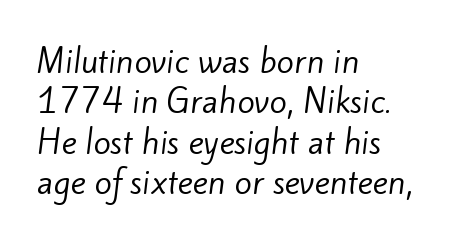
The weight would be labelled regular, book, light, or lighter still. The passage shown stacks its lines at a standard gap. Classification — sans serif. Varying glyph widths throughout — classic text-font behaviour. In CSS terms this would be text-align: left. Any mark beneath the type? The region is blank.
